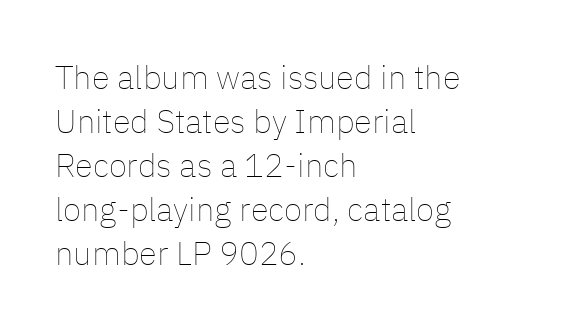
The image shows 33 px thin type, upright; set left-aligned, normal line spacing (1.33x), normal letter spacing, not underlined; low stroke contrast and a medium x-height.
